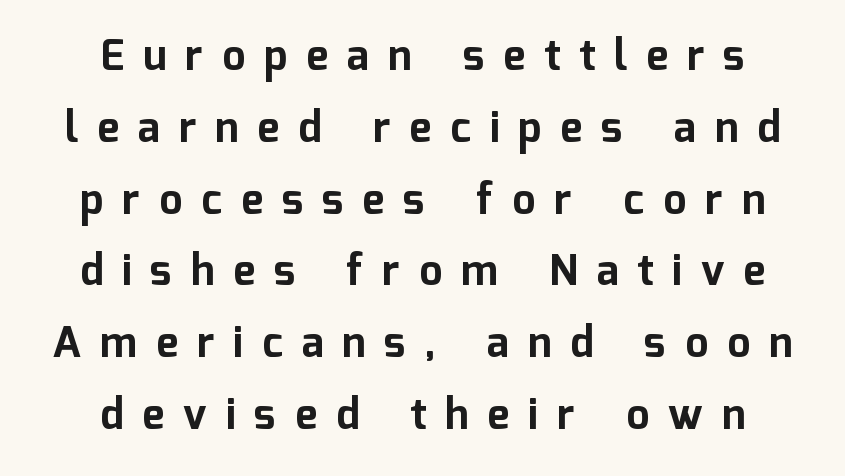
The characters look thick and weighty, a clear bold. This rendering features lettering with no underline. Unlike italic type, these characters show no tilt at all. Is the block centered? Yes — each line is placed symmetrically about the middle.
